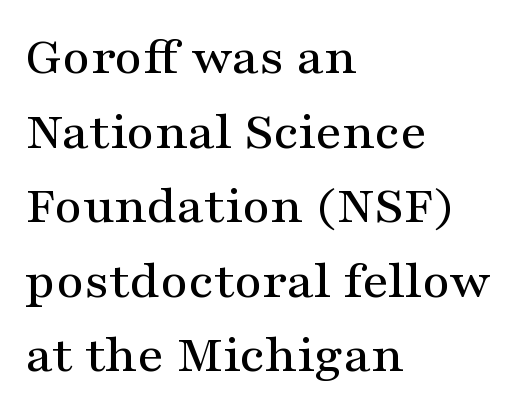
{"serif": "yes", "italic": "no", "width": "wide", "stroke_contrast": "medium", "x_height": "medium", "monospaced": "no", "underline": "no", "align": "left", "line_spacing": "normal", "line_spacing_ratio": 1.38, "letter_spacing": "normal", "letter_spacing_em": 0.0, "glyph_px": 54}
